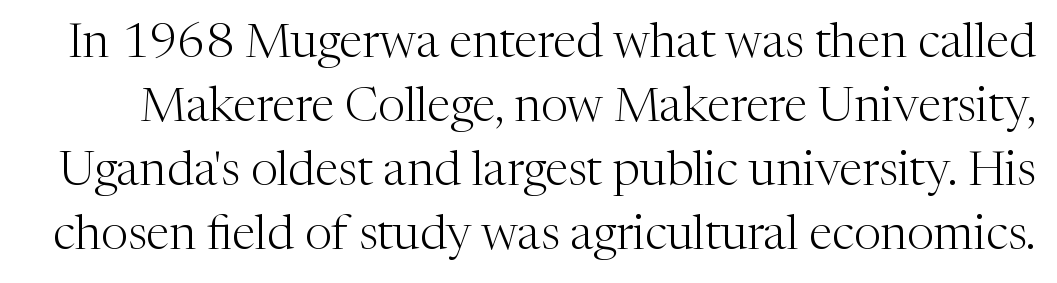
Q: Is the text bold? A: No.
Q: Is the text italic (slanted)? A: No, it is upright.
Q: Is the typeface a serif or a sans-serif typeface? A: Serif.
Q: Is the text underlined? A: No.
Q: Is the spacing between letters normal or unusually wide? A: Normal.
Q: Is the spacing between lines tight, normal or loose? A: Normal.
Q: Width (condensed, normal, or wide)? A: Normal.
Q: Stroke contrast? A: Medium.
Q: x-height? A: Medium.
Q: Monospaced? A: No.
